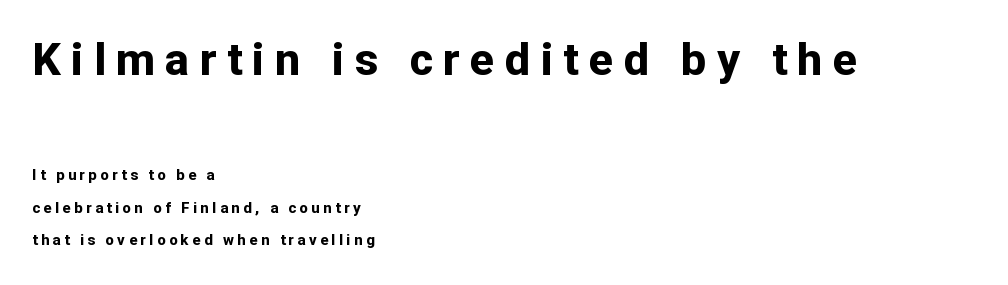
The image shows 45 px bold sans-serif type, upright; set left-aligned, loose line spacing (2.16x), unusually wide letter spacing (+0.23 em), not underlined; the first (top) block is 3.0x larger; low stroke contrast and a medium x-height.
